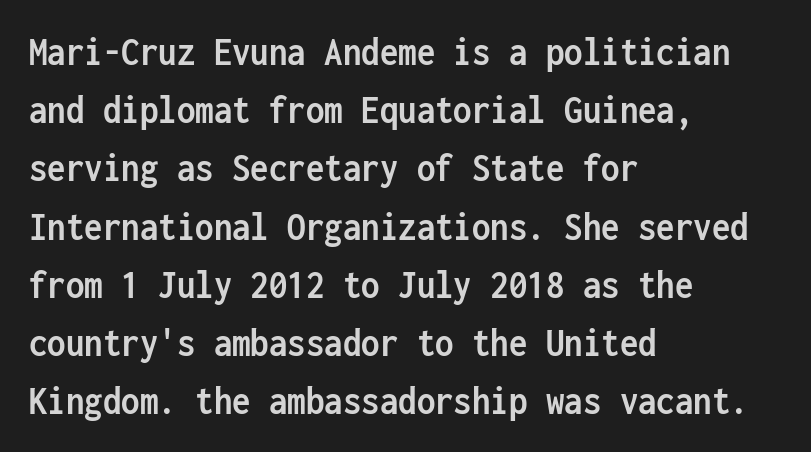
The image shows 41 px semibold, condensed sans-serif type, upright, monospaced; set left-aligned, normal line spacing (1.42x), normal letter spacing, not underlined; low stroke contrast and a medium x-height.
